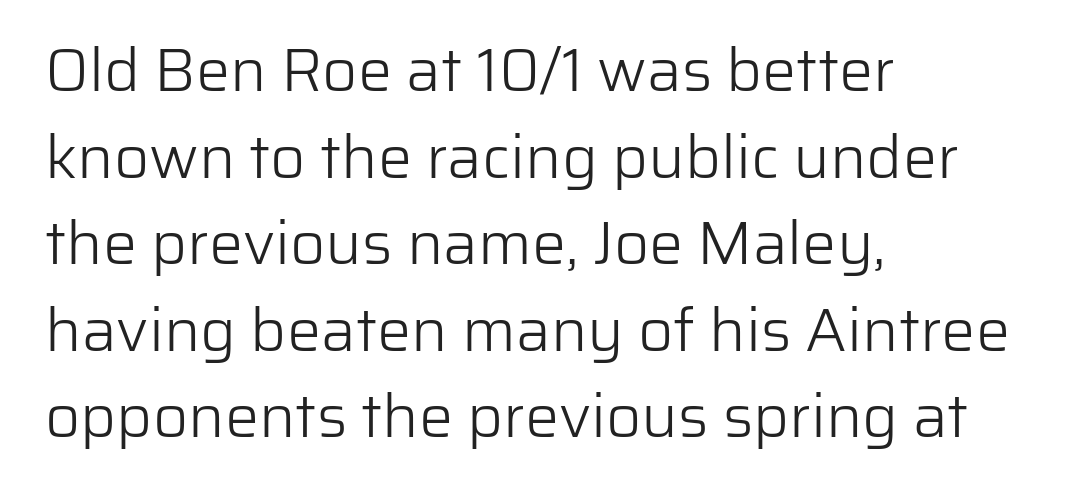
Q: Is the text bold? A: No.
Q: Is the text italic (slanted)? A: No, it is upright.
Q: Is the typeface a serif or a sans-serif typeface? A: Sans-serif.
Q: Is the text underlined? A: No.
Q: How is the paragraph aligned? A: Left-aligned.
Q: Is the spacing between letters normal or unusually wide? A: Normal.
Q: Is the spacing between lines tight, normal or loose? A: Normal.
Q: Width (condensed, normal, or wide)? A: Normal.
Q: Stroke contrast? A: Low.
Q: x-height? A: Medium.
Q: Monospaced? A: No.
